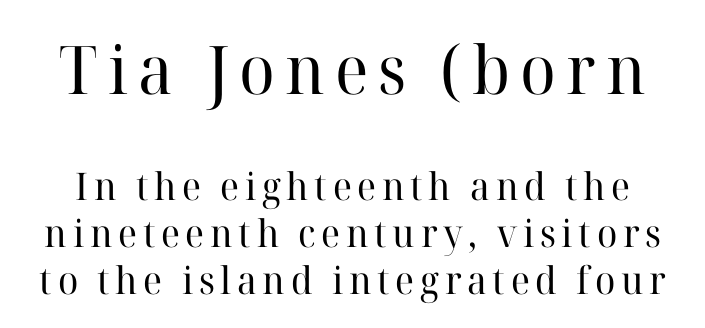
The image shows 67 px regular-weight serif type, upright; set line spacing 1.24x, not underlined; the first (top) block is 1.76x larger; high stroke contrast and a medium x-height.
